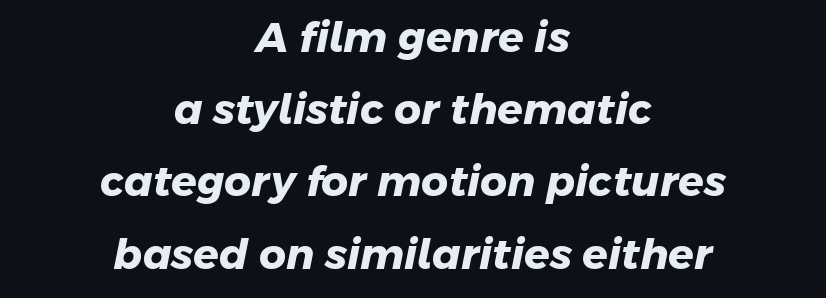
Q: Is the text bold? A: Yes.
Q: Is the typeface a serif or a sans-serif typeface? A: Sans-serif.
Q: Is the text underlined? A: No.
Q: How is the paragraph aligned? A: Centered.
Q: Is the spacing between letters normal or unusually wide? A: Normal.
Q: Width (condensed, normal, or wide)? A: Normal.
Q: Stroke contrast? A: Low.
Q: x-height? A: Medium.
Q: Monospaced? A: No.
